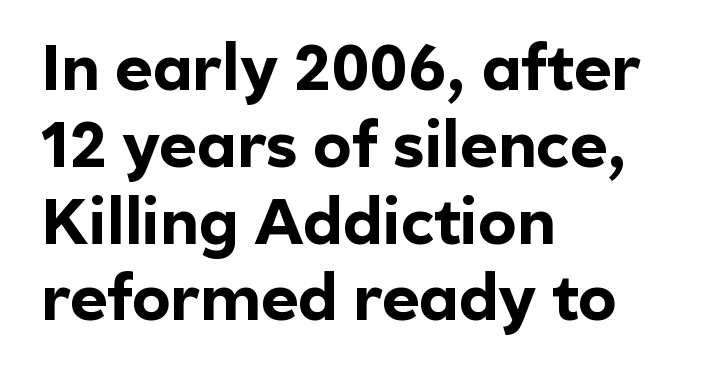
{"serif": "no", "italic": "no", "bold": "yes", "weight": "bold", "width": "normal", "x_height": "medium", "monospaced": "no", "underline": "no", "align": "left", "line_spacing_ratio": 1.2, "letter_spacing": "normal", "letter_spacing_em": 0.0, "glyph_px": 64}
